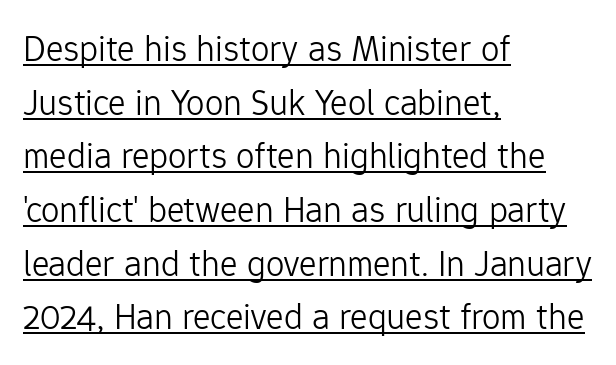
Each letter keeps its own natural width here, so spacing adapts to shape. Caption: standard tracking, unaltered. Weight: in the light-to-regular range. Ordinary non-slanted type is in use. Summary of vertical rhythm: regular, with standard interline spacing.
